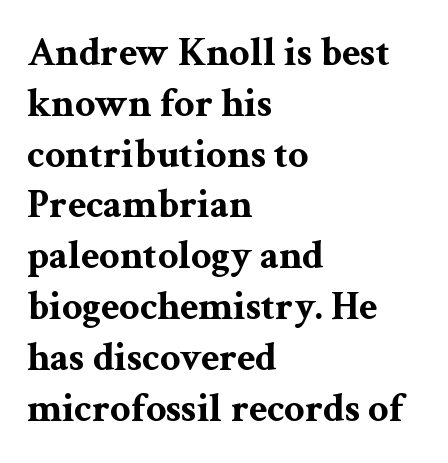
The image shows 40 px bold, wide serif type, upright; set left-aligned, normal line spacing (1.27x), normal letter spacing, not underlined; medium stroke contrast and a medium x-height.
